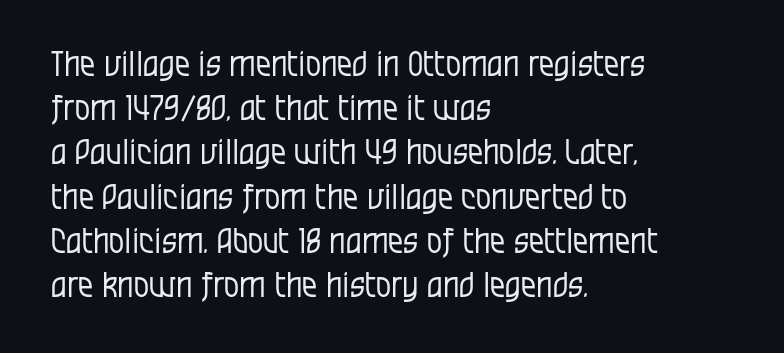
{"serif": "no", "italic": "no", "bold": "no", "weight": "regular", "width": "condensed", "stroke_contrast": "low", "x_height": "large", "monospaced": "no", "underline": "no", "align": "left", "line_spacing": "normal", "line_spacing_ratio": 1.3, "letter_spacing": "normal", "letter_spacing_em": 0.0, "glyph_px": 34}
